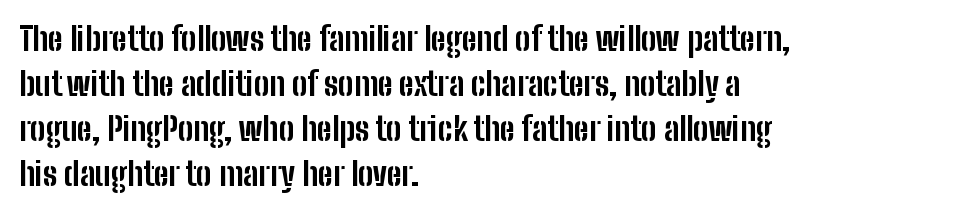
Compared with typical paragraphs, the rows here are spaced about the same. Students, this is bold: see how much ink each stroke carries. This is the regular roman posture of the typeface. Does the copy run flush right? No — it runs flush left. Do the characters align in a grid? No, the font is proportional. Each letter's strokes conclude bluntly, with no projecting serifs.
